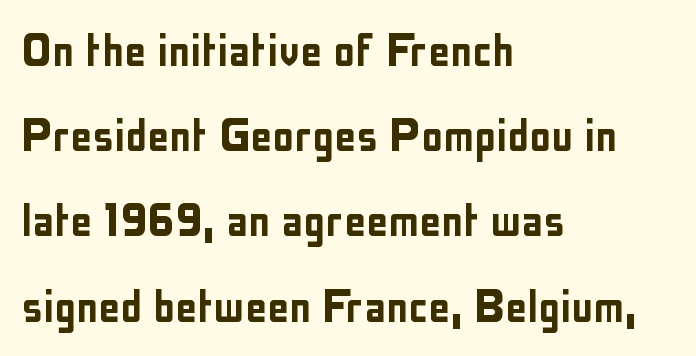
{"serif": "no", "italic": "no", "width": "condensed", "stroke_contrast": "low", "x_height": "medium", "monospaced": "no", "underline": "no", "align": "left", "line_spacing": "normal", "line_spacing_ratio": 1.55, "letter_spacing": "normal", "letter_spacing_em": 0.0, "glyph_px": 55}
